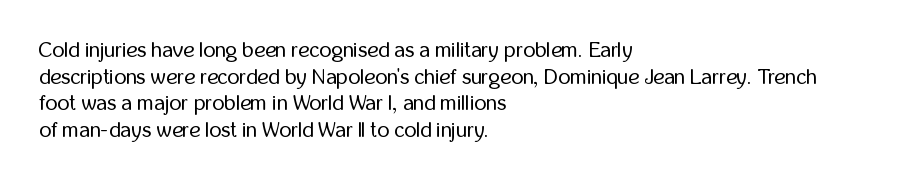
Q: Is the text bold? A: No.
Q: Is the text italic (slanted)? A: No, it is upright.
Q: Is the text underlined? A: No.
Q: How is the paragraph aligned? A: Left-aligned.
Q: Is the spacing between letters normal or unusually wide? A: Normal.
Q: Is the spacing between lines tight, normal or loose? A: Normal.
